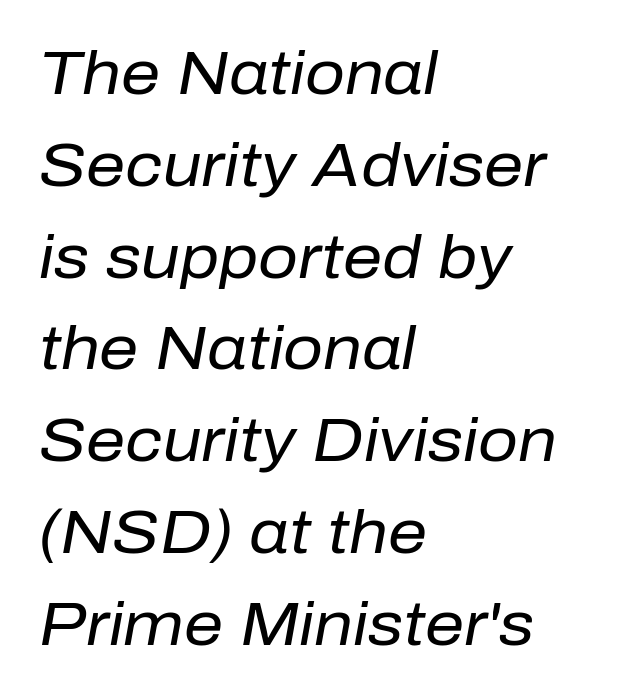
{"italic": "yes", "lean": "right", "slant_degrees": 10, "bold": "no", "weight": "regular", "width": "normal", "stroke_contrast": "low", "x_height": "medium", "monospaced": "no", "underline": "no", "align": "left", "line_spacing": "normal", "line_spacing_ratio": 1.48, "letter_spacing": "normal", "letter_spacing_em": 0.0, "glyph_px": 62}
